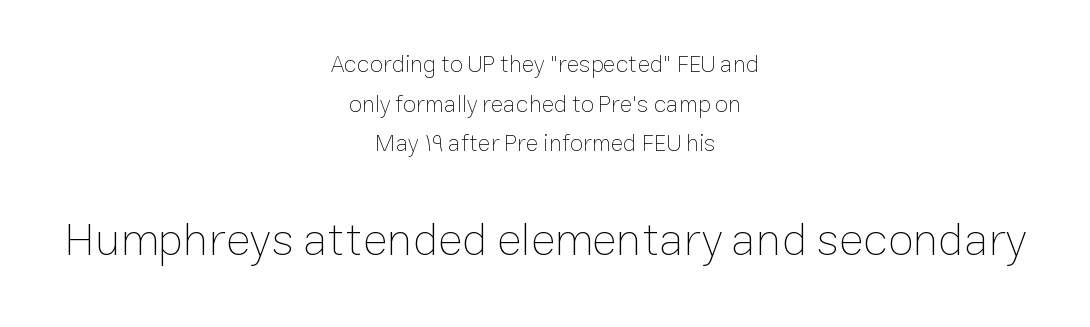
The image shows 47 px thin type, upright; set centered, normal line spacing (1.65x), normal letter spacing, not underlined; the second (bottom) block is 1.96x larger; low stroke contrast and a medium x-height.
